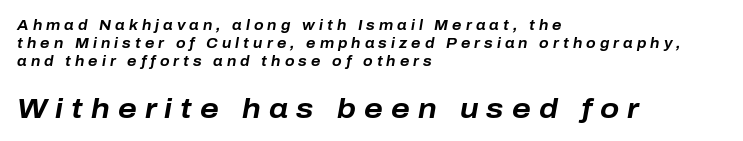
{"italic": "yes", "lean": "right", "slant_degrees": 10, "bold": "yes", "weight": "bold", "width": "normal", "stroke_contrast": "low", "x_height": "medium", "monospaced": "no", "underline": "no", "align": "left", "line_spacing": "normal", "line_spacing_ratio": 1.27, "letter_spacing": "wide", "letter_spacing_em": 0.29, "larger_block": "second", "size_ratio": 2.0, "glyph_px": 28}
